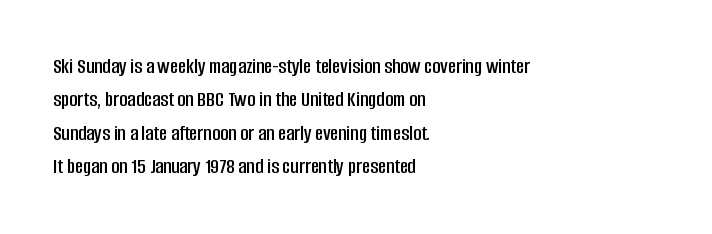
Q: Is the text italic (slanted)? A: No, it is upright.
Q: Is the text underlined? A: No.
Q: How is the paragraph aligned? A: Left-aligned.
Q: Is the spacing between letters normal or unusually wide? A: Normal.
Q: Is the spacing between lines tight, normal or loose? A: Normal.
